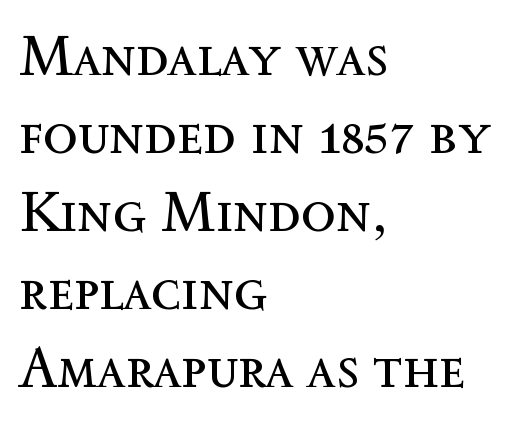
The image shows 57 px regular-weight type, upright; set left-aligned, normal line spacing (1.37x), normal letter spacing, not underlined; a medium x-height.
